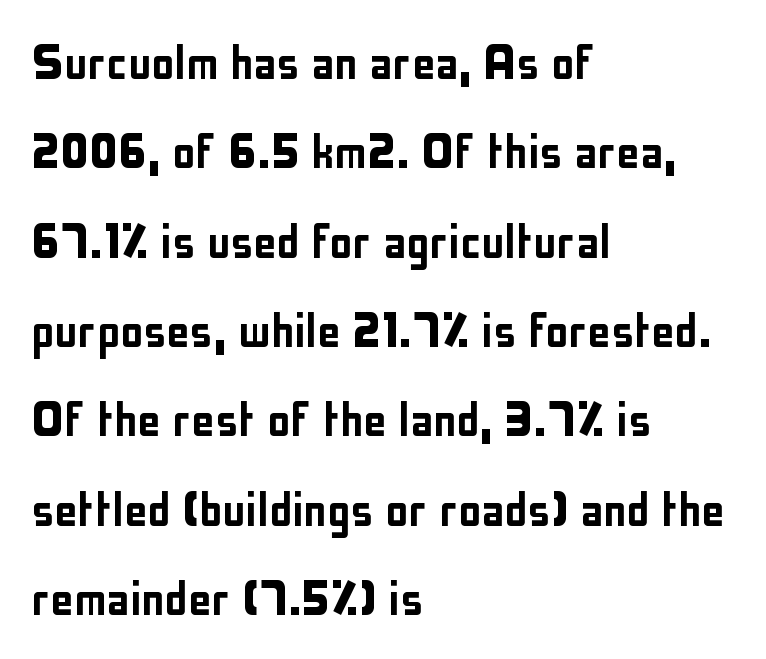
The image shows 58 px condensed sans-serif type, upright; set left-aligned, normal line spacing (1.54x), normal letter spacing, not underlined; low stroke contrast and a medium x-height.
